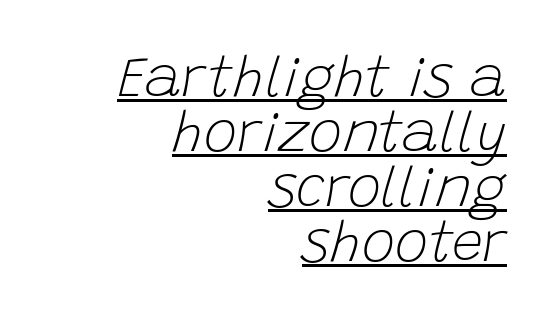
Q: Is the text bold? A: No.
Q: Is the text italic (slanted)? A: Yes, it leans right by about 15 degrees.
Q: Is the text underlined? A: Yes.
Q: How is the paragraph aligned? A: Right-aligned.
Q: Is the spacing between letters normal or unusually wide? A: Normal.
Q: Is the spacing between lines tight, normal or loose? A: Tight.
Q: Width (condensed, normal, or wide)? A: Normal.
Q: Stroke contrast? A: Low.
Q: x-height? A: Large.
Q: Monospaced? A: No.
